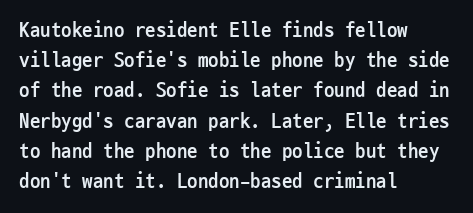
Q: Is the text bold? A: Yes.
Q: Is the text italic (slanted)? A: No, it is upright.
Q: Is the text underlined? A: No.
Q: How is the paragraph aligned? A: Left-aligned.
Q: Is the spacing between letters normal or unusually wide? A: Normal.
Q: Is the spacing between lines tight, normal or loose? A: Normal.
